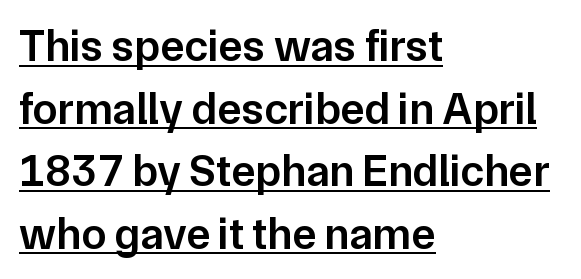
Q: Is the text bold? A: Semi-bold.
Q: Is the text italic (slanted)? A: No, it is upright.
Q: Is the typeface a serif or a sans-serif typeface? A: Sans-serif.
Q: Is the text underlined? A: Yes.
Q: How is the paragraph aligned? A: Left-aligned.
Q: Is the spacing between letters normal or unusually wide? A: Normal.
Q: Is the spacing between lines tight, normal or loose? A: Normal.
Q: Width (condensed, normal, or wide)? A: Normal.
Q: Stroke contrast? A: Low.
Q: x-height? A: Medium.
Q: Monospaced? A: No.
